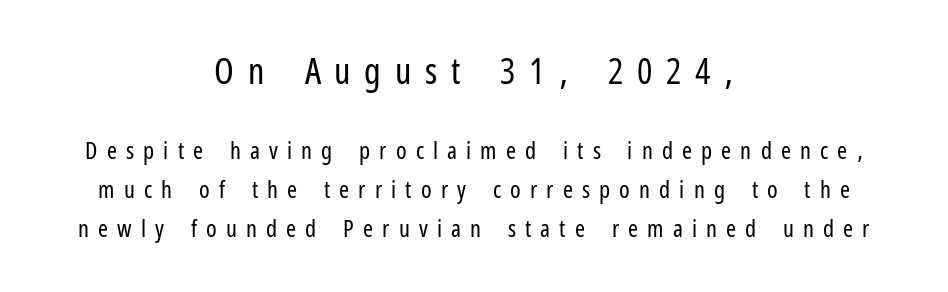
{"serif": "no", "italic": "no", "bold": "no", "weight": "regular", "width": "condensed", "stroke_contrast": "low", "x_height": "medium", "monospaced": "no", "underline": "no", "align": "center", "line_spacing": "normal", "line_spacing_ratio": 1.62, "letter_spacing": "wide", "letter_spacing_em": 0.38, "larger_block": "first", "size_ratio": 1.5, "glyph_px": 36}
